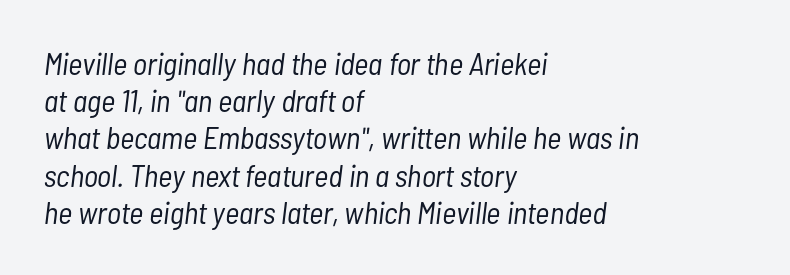
{"italic": "yes", "lean": "right", "slant_degrees": 7, "bold": "no", "weight": "light", "width": "condensed", "stroke_contrast": "low", "x_height": "medium", "monospaced": "no", "underline": "no", "align": "left", "line_spacing_ratio": 1.2, "letter_spacing": "normal", "letter_spacing_em": 0.0, "glyph_px": 31}
